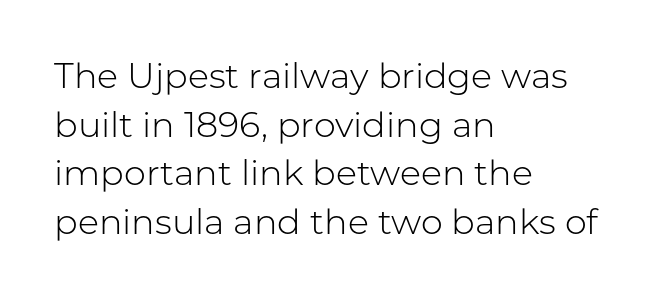
{"serif": "no", "italic": "no", "bold": "no", "weight": "light", "width": "normal", "stroke_contrast": "low", "x_height": "medium", "monospaced": "no", "underline": "no", "align": "left", "line_spacing": "normal", "line_spacing_ratio": 1.39, "letter_spacing": "normal", "letter_spacing_em": 0.0, "glyph_px": 35}
